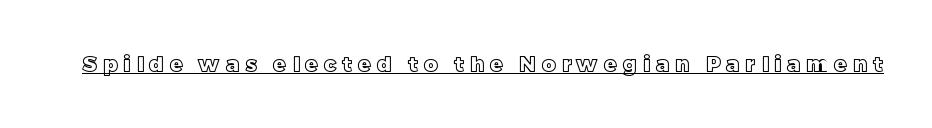
{"italic": "no", "underline": "yes", "letter_spacing": "wide", "letter_spacing_em": 0.29, "glyph_px": 21}
